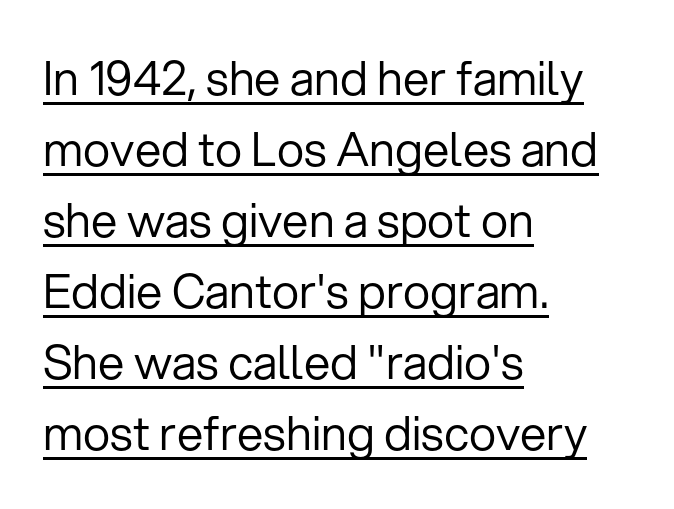
{"serif": "no", "italic": "no", "bold": "no", "weight": "regular", "width": "normal", "stroke_contrast": "low", "x_height": "medium", "monospaced": "no", "underline": "yes", "align": "left", "line_spacing": "normal", "line_spacing_ratio": 1.51, "letter_spacing": "normal", "letter_spacing_em": 0.0, "glyph_px": 47}
